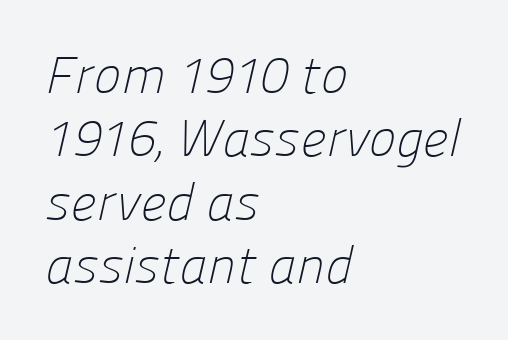
The image shows 52 px light sans-serif type; set left-aligned, line spacing 1.22x, normal letter spacing, not underlined; low stroke contrast and a medium x-height.
